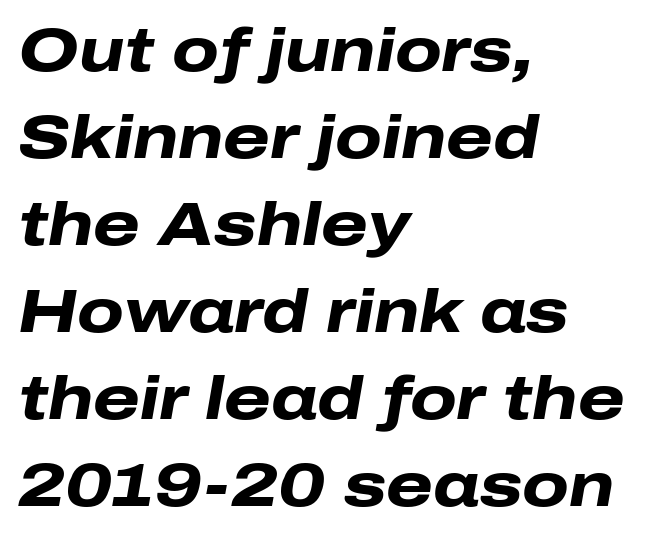
{"italic": "yes", "lean": "right", "slant_degrees": 10, "bold": "yes", "weight": "heavy", "width": "wide", "stroke_contrast": "low", "x_height": "medium", "monospaced": "no", "underline": "no", "align": "left", "line_spacing": "normal", "line_spacing_ratio": 1.45, "letter_spacing": "normal", "letter_spacing_em": 0.0, "glyph_px": 60}
